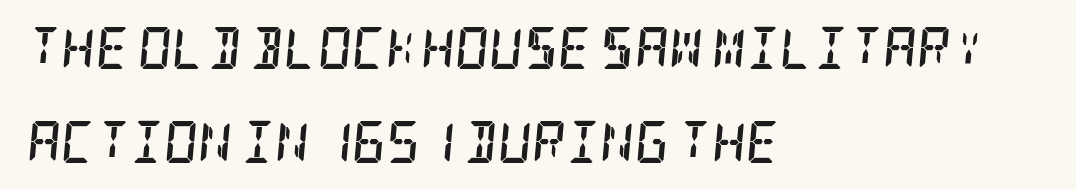
The image shows 42 px semibold, condensed serif type, italic (leaning right); set left-aligned, loose line spacing (2.23x), normal letter spacing, not underlined; low stroke contrast and a large x-height.
